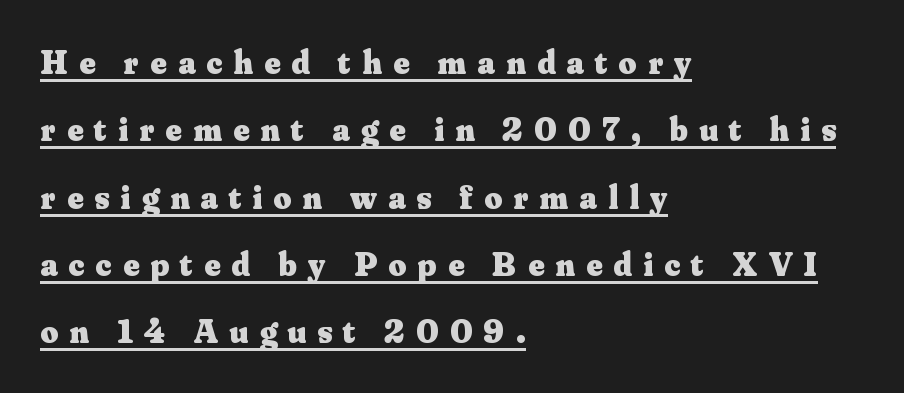
{"serif": "yes", "italic": "no", "bold": "yes", "weight": "heavy", "width": "normal", "stroke_contrast": "medium", "x_height": "small", "monospaced": "no", "underline": "yes", "align": "left", "line_spacing": "loose", "line_spacing_ratio": 1.98, "letter_spacing": "wide", "letter_spacing_em": 0.33, "glyph_px": 34}
